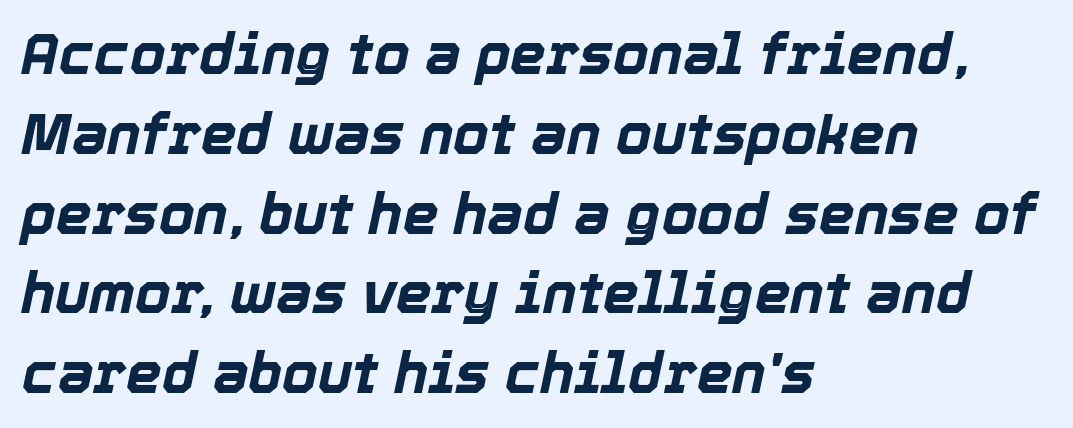
{"italic": "yes", "lean": "right", "slant_degrees": 12, "bold": "yes", "weight": "bold", "width": "normal", "x_height": "medium", "monospaced": "no", "underline": "no", "align": "left", "line_spacing": "normal", "line_spacing_ratio": 1.4, "letter_spacing": "normal", "letter_spacing_em": 0.0, "glyph_px": 57}
